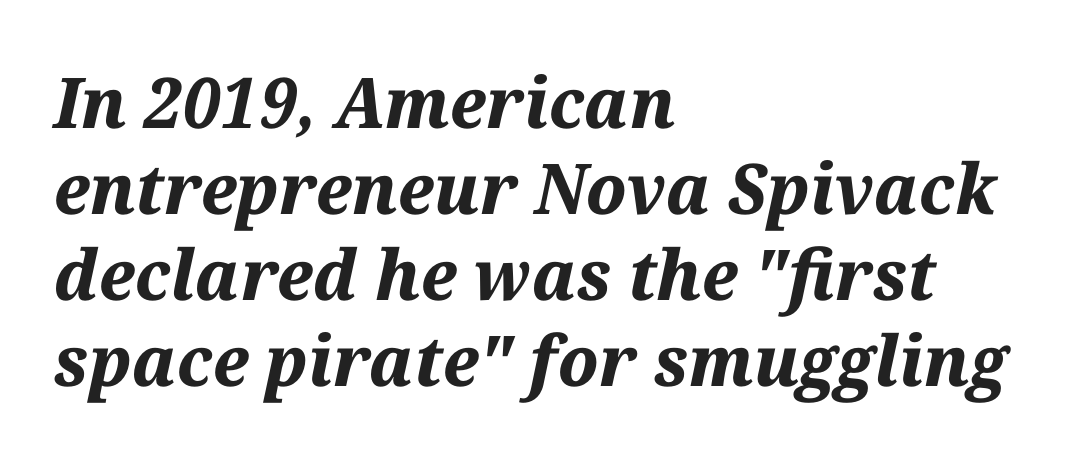
{"italic": "yes", "lean": "right", "slant_degrees": 12, "bold": "yes", "weight": "bold", "width": "normal", "stroke_contrast": "medium", "x_height": "medium", "monospaced": "no", "underline": "no", "align": "left", "line_spacing_ratio": 1.23, "letter_spacing": "normal", "letter_spacing_em": 0.0, "glyph_px": 70}
